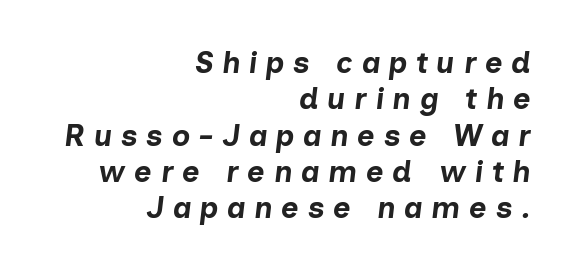
Q: Is the text bold? A: Yes.
Q: Is the text italic (slanted)? A: Yes, it leans right by about 7 degrees.
Q: Is the text underlined? A: No.
Q: How is the paragraph aligned? A: Right-aligned.
Q: Is the spacing between letters normal or unusually wide? A: Unusually wide.
Q: Width (condensed, normal, or wide)? A: Normal.
Q: Stroke contrast? A: Low.
Q: x-height? A: Medium.
Q: Monospaced? A: No.
